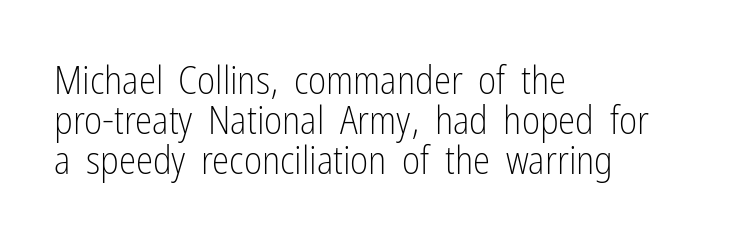
Q: Is the text bold? A: No.
Q: Is the text italic (slanted)? A: No, it is upright.
Q: Is the typeface a serif or a sans-serif typeface? A: Sans-serif.
Q: Is the text underlined? A: No.
Q: How is the paragraph aligned? A: Left-aligned.
Q: Is the spacing between letters normal or unusually wide? A: Normal.
Q: Is the spacing between lines tight, normal or loose? A: Tight.
Q: Width (condensed, normal, or wide)? A: Condensed.
Q: Stroke contrast? A: Low.
Q: x-height? A: Medium.
Q: Monospaced? A: No.
